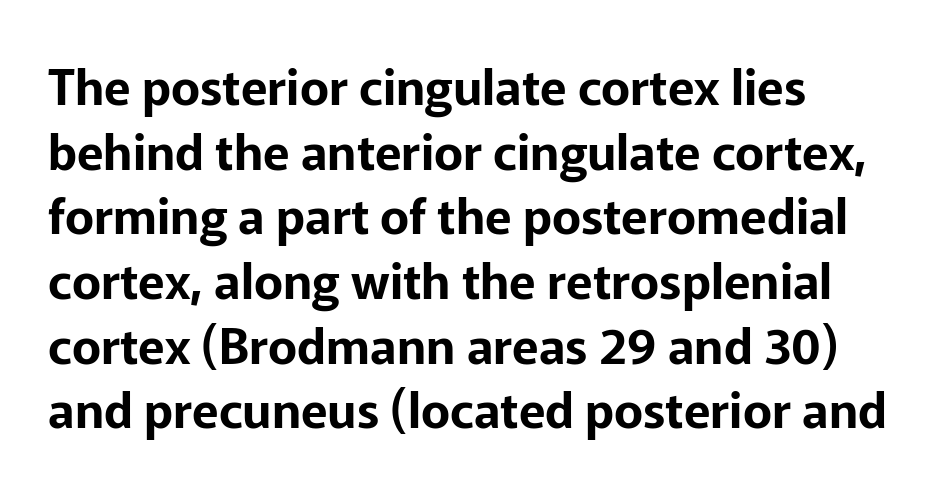
The image shows 49 px sans-serif type, upright; set left-aligned, normal line spacing (1.32x), normal letter spacing, not underlined; low stroke contrast and a medium x-height.
